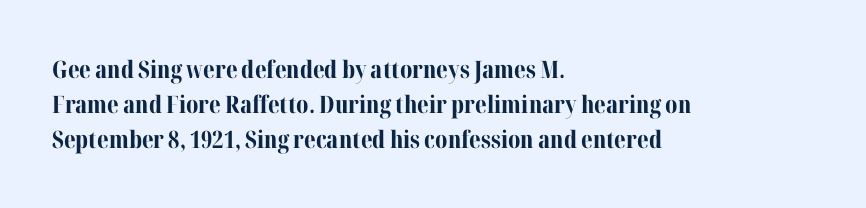
The image shows 24 px bold type, upright; set left-aligned, normal line spacing (1.45x), normal letter spacing, not underlined.
